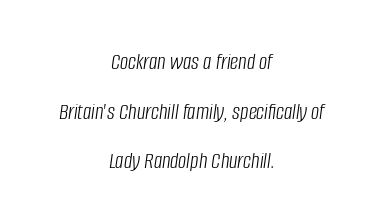
Characters follow at the spacing the type designer built in. Heaviness? Minimal to ordinary, like unemphasized prose. Visually the block forms a symmetrical silhouette, jagged on both flanks. If you measured baseline to baseline, you'd find a long distance.
